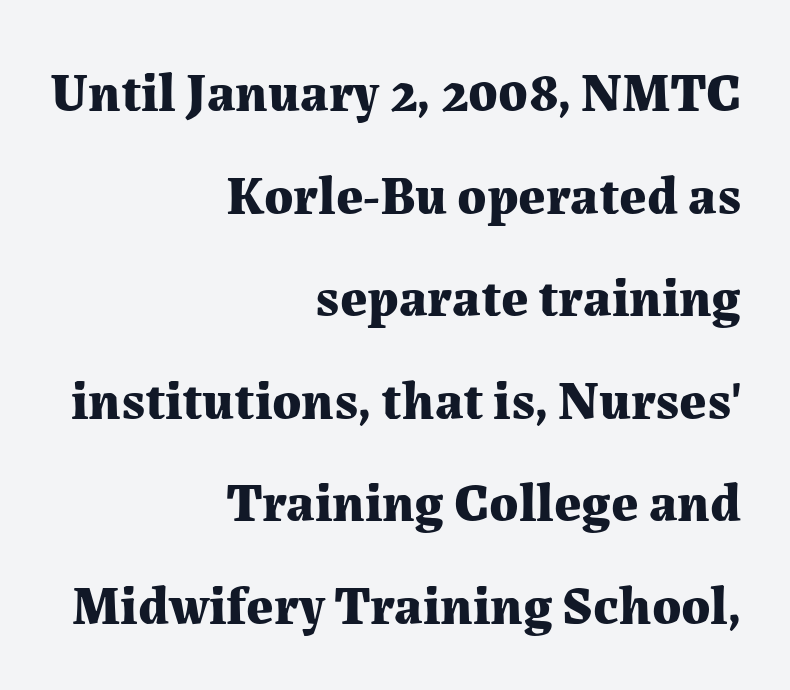
The face used here is rendered with its standard letterfit. Ordinary non-slanted type is in use. The typesetting leans heavy: a genuine bold. In terms of letterform style, serifs are clearly present.
